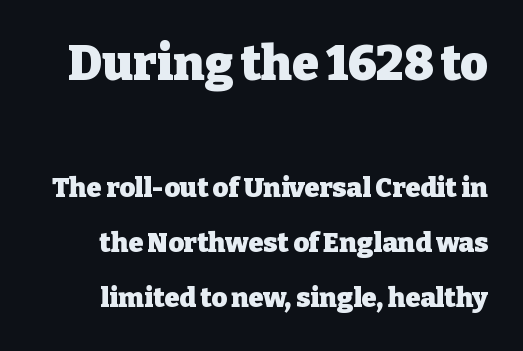
Each word holds together tightly as a unit, with standard inter-letter gaps. This sample trades compactness for vertical openness between lines. These two chunks differ in scale, with the top chunk taking the larger measure. Rendered with straight, roman letterforms. These lines are rendered in a variable-pitch font. Summary of weight: heavy, a full bold.
